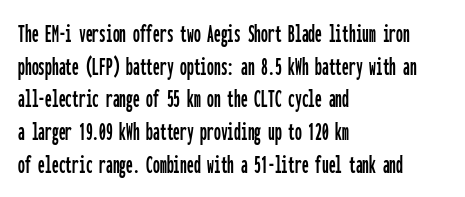
Words float on clear page, feet unadorned. Words appear dense and cohesive because spacing is normal. The lettering holds an erect, upright posture throughout. If you drew a ruler down the left edge, every line would touch it.
